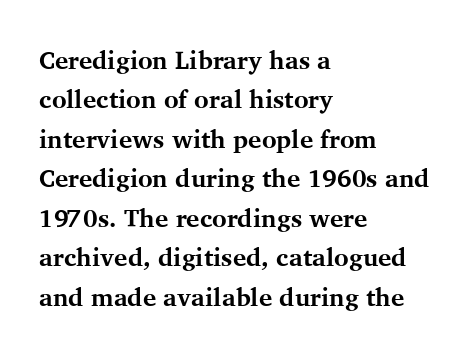
{"italic": "no", "bold": "yes", "underline": "no", "align": "left", "line_spacing": "normal", "line_spacing_ratio": 1.58, "letter_spacing": "normal", "letter_spacing_em": 0.0, "glyph_px": 25}
